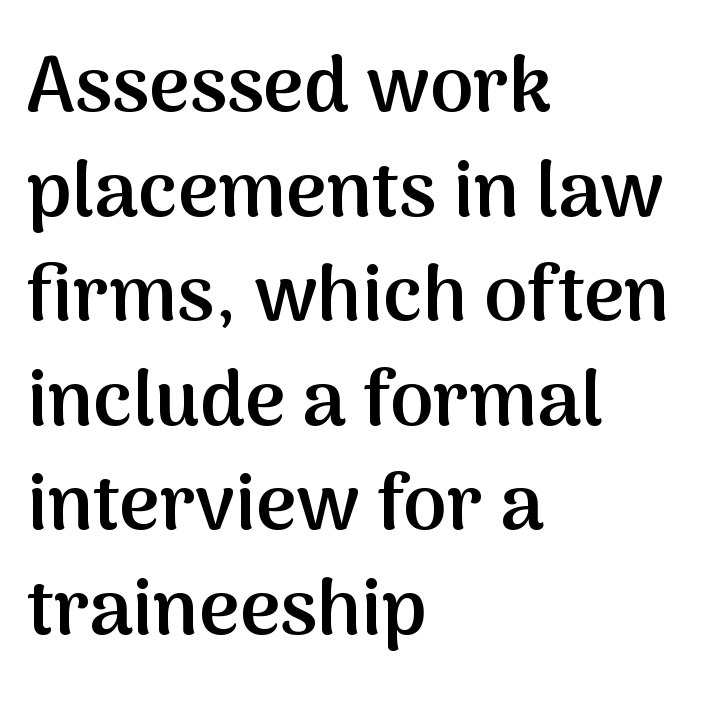
{"serif": "no", "italic": "no", "bold": "semi", "weight": "semibold", "width": "normal", "stroke_contrast": "medium", "x_height": "medium", "monospaced": "no", "underline": "no", "align": "left", "line_spacing": "normal", "line_spacing_ratio": 1.34, "letter_spacing": "normal", "letter_spacing_em": 0.0, "glyph_px": 78}
